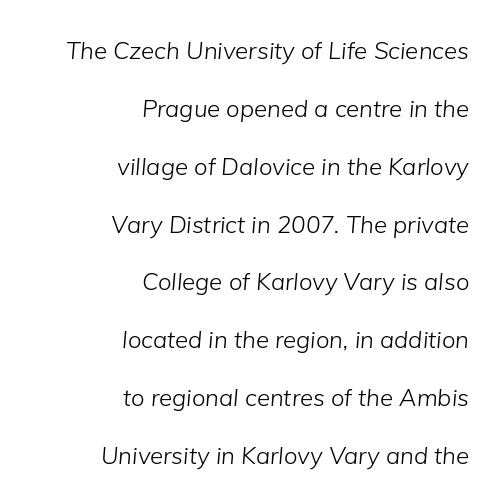
The image shows 24 px text type, italic (leaning right); set right-aligned, loose line spacing (2.41x), normal letter spacing, not underlined.
